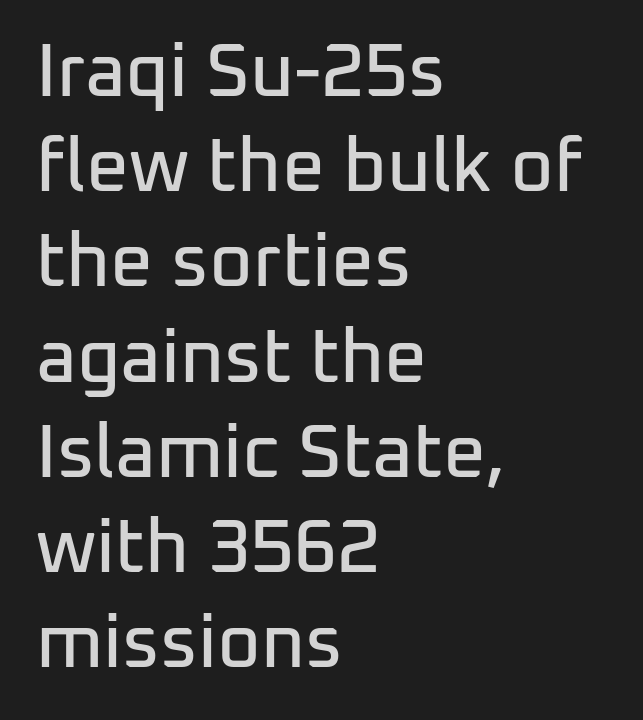
{"serif": "no", "italic": "no", "width": "normal", "stroke_contrast": "low", "x_height": "medium", "monospaced": "no", "underline": "no", "align": "left", "line_spacing": "normal", "line_spacing_ratio": 1.27, "letter_spacing": "normal", "letter_spacing_em": 0.0, "glyph_px": 75}
